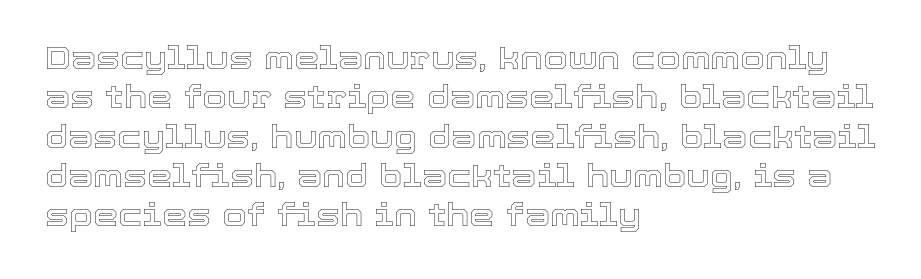
The image shows 32 px text type, upright; set left-aligned, line spacing 1.23x, normal letter spacing, not underlined; a medium x-height.
